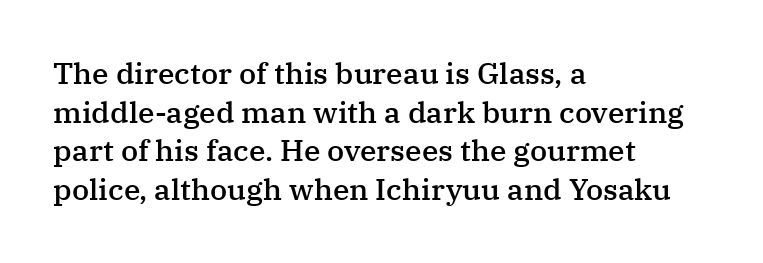
Interline gaps are of average width in this sample. Serifs: yes, visible at the terminals of the letterforms. The passage shown is not underscored anywhere. The gaps between neighbouring characters are ordinary and unremarkable.
